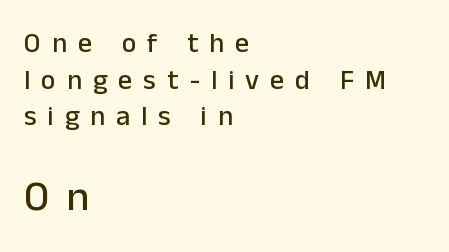
The image shows 42 px sans-serif type, upright; set left-aligned, normal line spacing (1.31x), unusually wide letter spacing (+0.39 em), not underlined; the second (bottom) block is 1.5x larger; low stroke contrast and a medium x-height.
